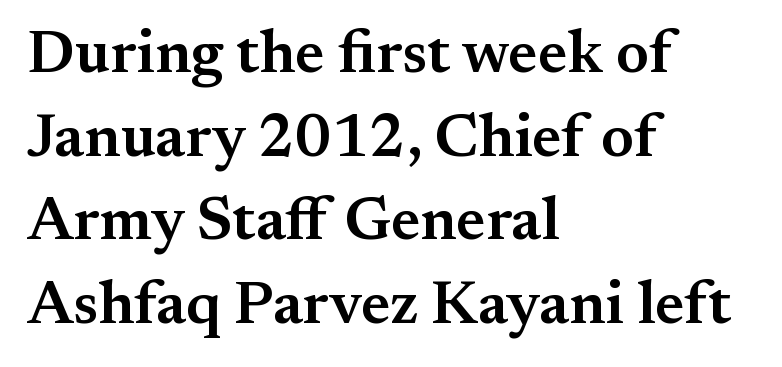
The letters advance in unequal steps, a hallmark of proportional type. This is the regular roman posture of the typeface. Observe the serifs anchoring each vertical stroke in this sample. Caption: multi-line text, flush left, ragged right. Observe the ordinary spacing: letters are neighbours, not strangers.
